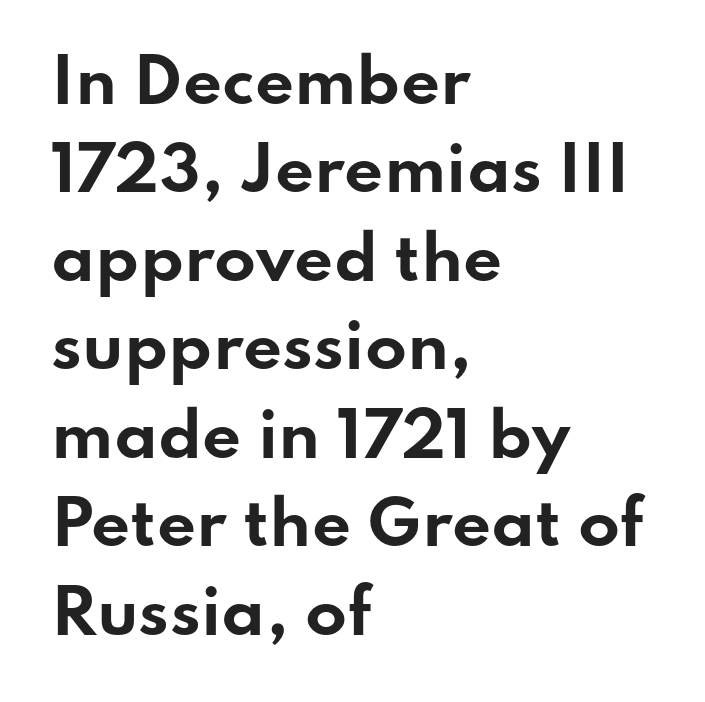
The image shows 61 px bold, wide sans-serif type, upright; set left-aligned, normal line spacing (1.45x), normal letter spacing, not underlined; low stroke contrast and a small x-height.
